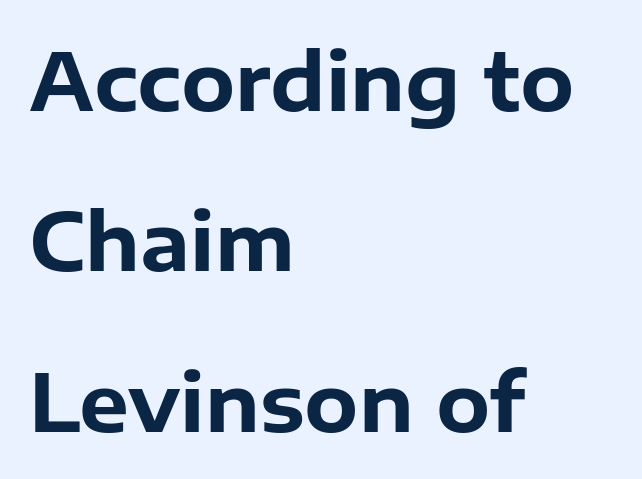
Q: Is the text bold? A: Yes.
Q: Is the text italic (slanted)? A: No, it is upright.
Q: Is the typeface a serif or a sans-serif typeface? A: Sans-serif.
Q: Is the text underlined? A: No.
Q: How is the paragraph aligned? A: Left-aligned.
Q: Is the spacing between letters normal or unusually wide? A: Normal.
Q: Is the spacing between lines tight, normal or loose? A: Loose.
Q: Width (condensed, normal, or wide)? A: Normal.
Q: Stroke contrast? A: Low.
Q: x-height? A: Medium.
Q: Monospaced? A: No.
